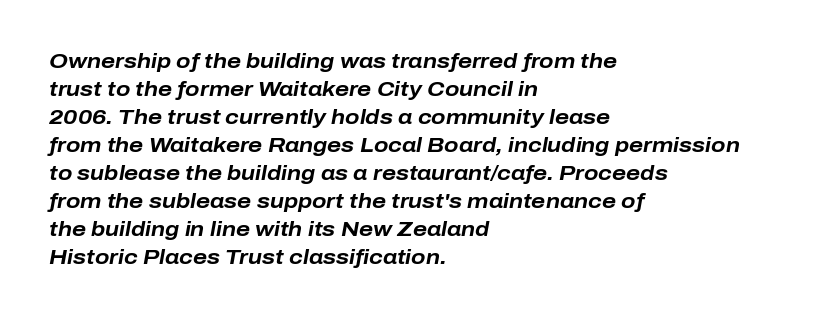
The image shows 21 px bold type, italic (leaning right); set left-aligned, normal line spacing (1.33x), normal letter spacing, not underlined.
